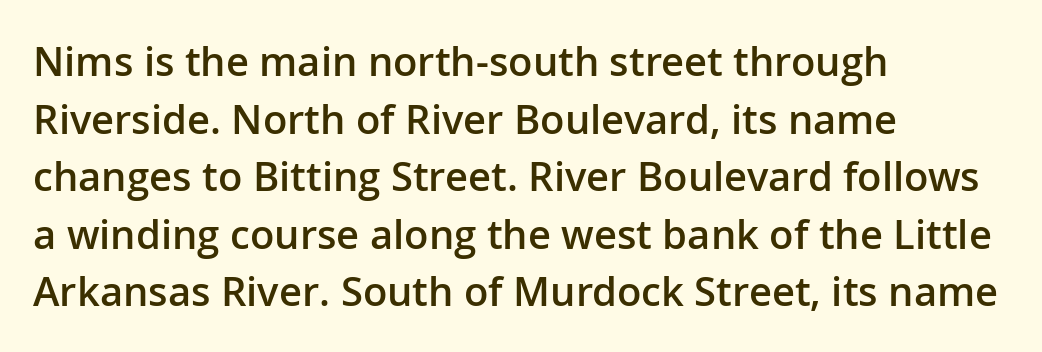
{"serif": "no", "italic": "no", "bold": "semi", "weight": "semibold", "width": "normal", "stroke_contrast": "low", "x_height": "medium", "monospaced": "no", "underline": "no", "align": "left", "line_spacing": "normal", "line_spacing_ratio": 1.44, "letter_spacing": "normal", "letter_spacing_em": 0.0, "glyph_px": 40}
